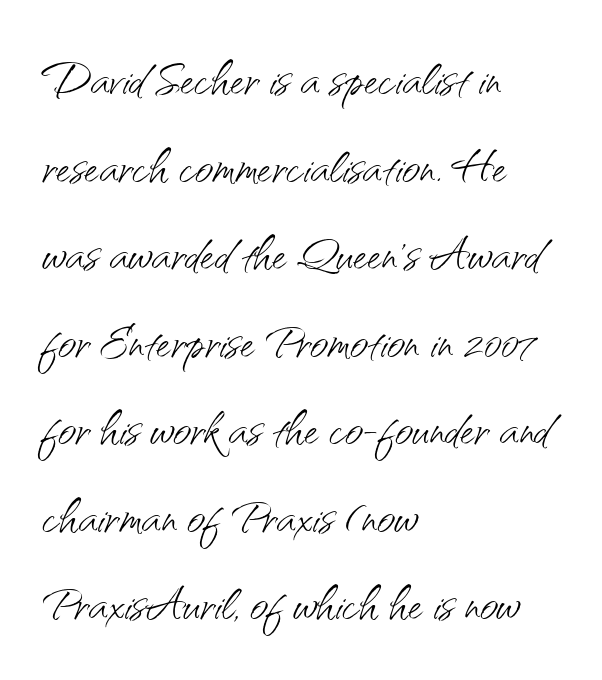
{"serif": "no", "bold": "no", "weight": "light", "width": "normal", "stroke_contrast": "medium", "x_height": "small", "monospaced": "no", "underline": "no", "align": "left", "line_spacing": "normal", "line_spacing_ratio": 1.39, "letter_spacing": "normal", "letter_spacing_em": 0.0, "glyph_px": 63}
